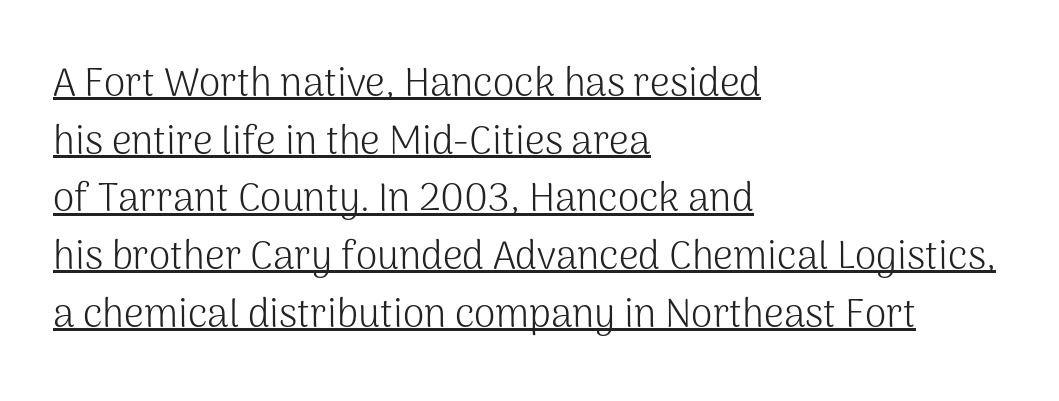
{"serif": "no", "italic": "no", "bold": "no", "weight": "light", "width": "normal", "stroke_contrast": "medium", "x_height": "medium", "monospaced": "no", "underline": "yes", "align": "left", "line_spacing": "normal", "line_spacing_ratio": 1.48, "letter_spacing": "normal", "letter_spacing_em": 0.0, "glyph_px": 39}
